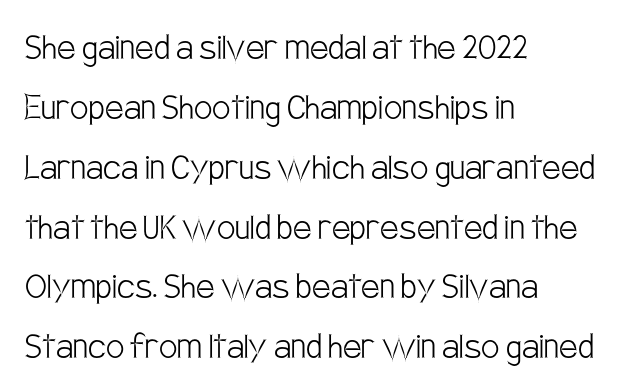
Q: Is the text bold? A: No.
Q: Is the text italic (slanted)? A: No, it is upright.
Q: Is the typeface a serif or a sans-serif typeface? A: Sans-serif.
Q: Is the text underlined? A: No.
Q: How is the paragraph aligned? A: Left-aligned.
Q: Is the spacing between letters normal or unusually wide? A: Normal.
Q: Is the spacing between lines tight, normal or loose? A: Normal.
Q: Width (condensed, normal, or wide)? A: Condensed.
Q: Stroke contrast? A: Low.
Q: x-height? A: Large.
Q: Monospaced? A: No.
